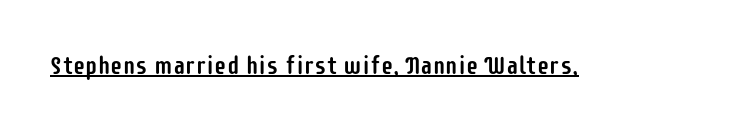
{"italic": "no", "underline": "yes", "letter_spacing": "normal", "letter_spacing_em": 0.0, "glyph_px": 25}
